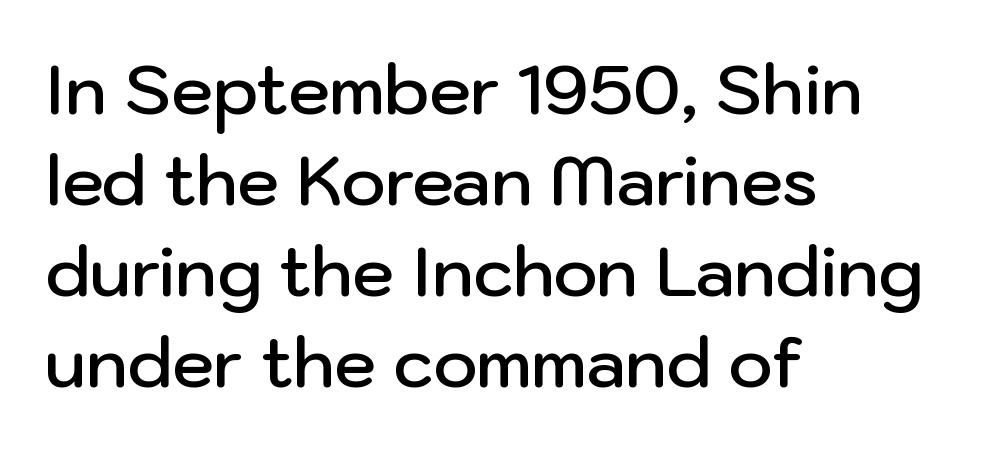
{"serif": "no", "italic": "no", "bold": "semi", "weight": "semibold", "width": "normal", "stroke_contrast": "low", "x_height": "medium", "monospaced": "no", "underline": "no", "align": "left", "line_spacing": "normal", "line_spacing_ratio": 1.36, "letter_spacing": "normal", "letter_spacing_em": 0.0, "glyph_px": 67}
